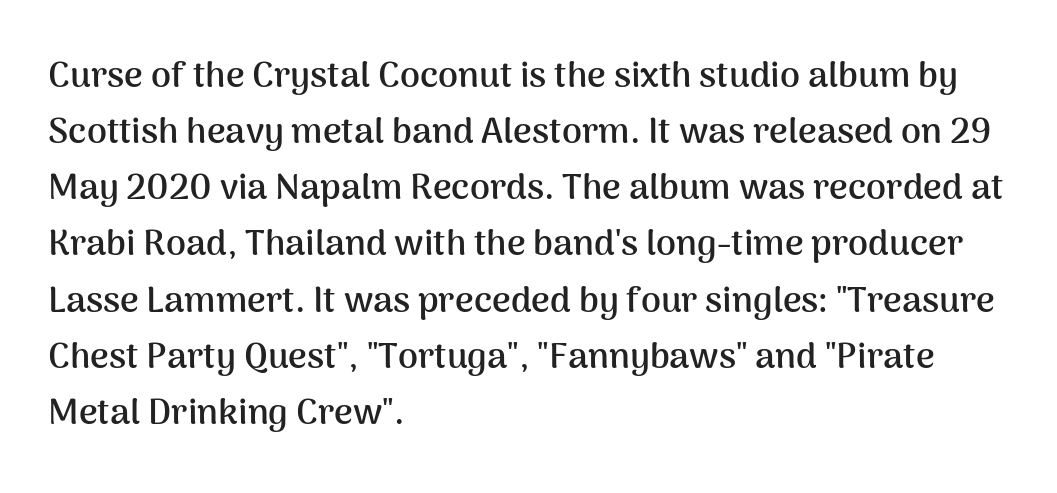
{"serif": "no", "italic": "no", "bold": "yes", "weight": "semibold", "width": "normal", "stroke_contrast": "medium", "x_height": "medium", "monospaced": "no", "underline": "no", "align": "left", "line_spacing": "normal", "line_spacing_ratio": 1.56, "letter_spacing": "normal", "letter_spacing_em": 0.0, "glyph_px": 36}
